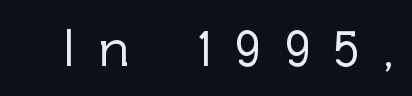
{"serif": "no", "italic": "no", "width": "normal", "x_height": "medium", "monospaced": "no", "underline": "no", "letter_spacing": "wide", "letter_spacing_em": 0.45, "glyph_px": 54}
